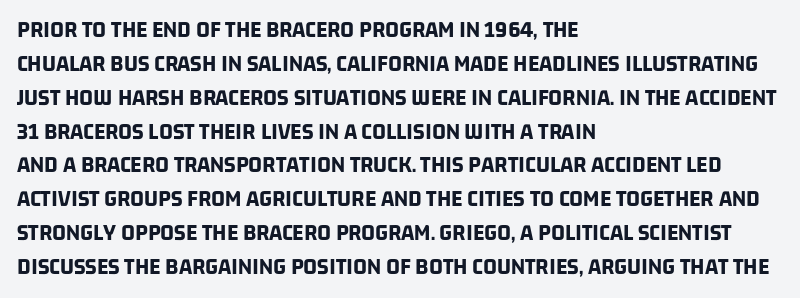
The image shows 24 px bold type; set left-aligned, normal line spacing (1.41x), normal letter spacing, not underlined.
